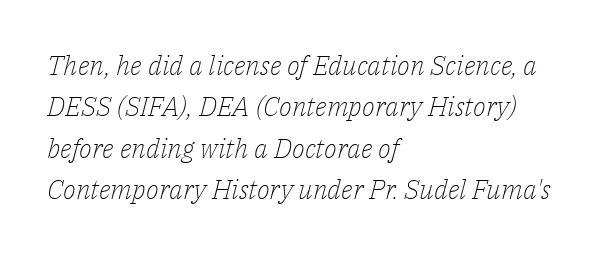
{"italic": "yes", "lean": "right", "slant_degrees": 14, "bold": "no", "underline": "no", "align": "left", "line_spacing": "normal", "line_spacing_ratio": 1.53, "letter_spacing": "normal", "letter_spacing_em": 0.0, "glyph_px": 27}
